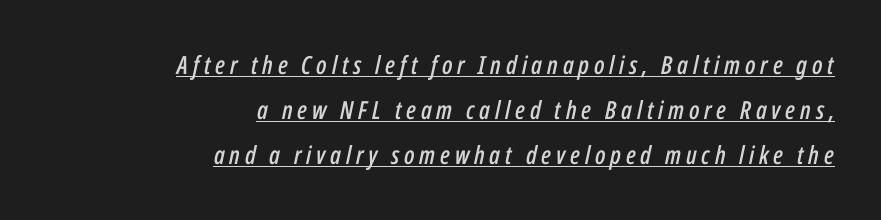
Italic? Definitely — the glyphs are oblique. A rule runs beneath these lines of type. Where is the straight margin? On the right.
